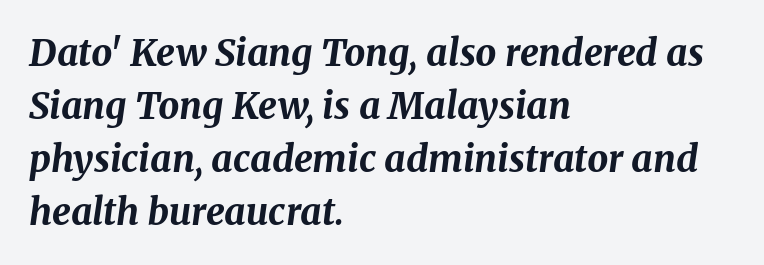
The image shows 37 px bold type, italic (leaning right); set left-aligned, normal line spacing (1.43x), normal letter spacing, not underlined; medium stroke contrast and a medium x-height.
